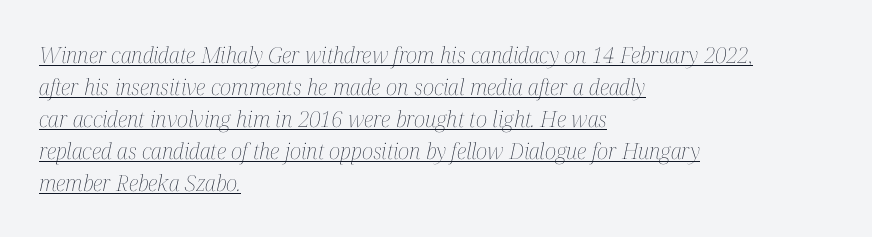
The image shows 22 px text type, italic (leaning right); set left-aligned, normal line spacing (1.45x), normal letter spacing, underlined.
